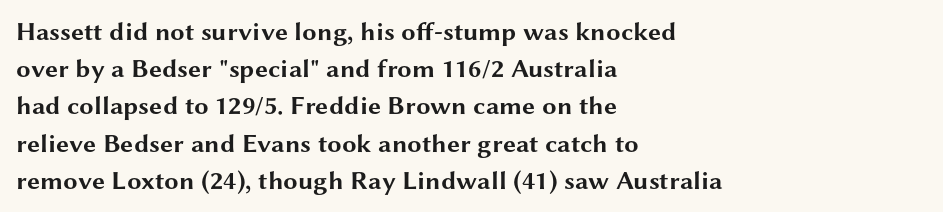
Notice how descenders clear the ascenders below comfortably — that's standard leading. Compared with an ordinary text face, these strokes are far heavier — a full bold. Compared with typical body copy, the letter spacing here is the same. Italic: no, the glyphs are upright roman. The rag falls on the right side of this text block. Descenders hang freely into open space.
